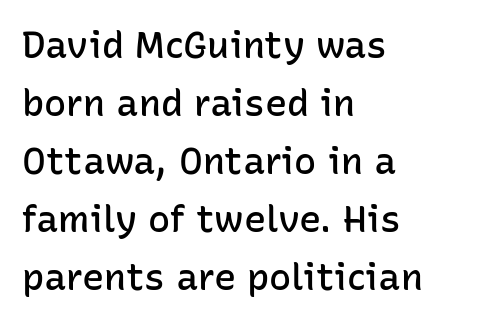
{"serif": "no", "italic": "no", "bold": "semi", "weight": "semibold", "width": "normal", "stroke_contrast": "low", "x_height": "medium", "monospaced": "no", "underline": "no", "align": "left", "line_spacing": "normal", "line_spacing_ratio": 1.57, "letter_spacing": "normal", "letter_spacing_em": 0.0, "glyph_px": 37}
